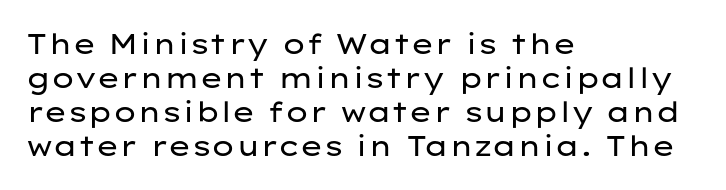
{"serif": "no", "italic": "no", "bold": "no", "weight": "regular", "width": "wide", "stroke_contrast": "low", "x_height": "medium", "monospaced": "no", "underline": "no", "align": "left", "line_spacing_ratio": 1.22, "letter_spacing": "normal", "letter_spacing_em": 0.0, "glyph_px": 28}
